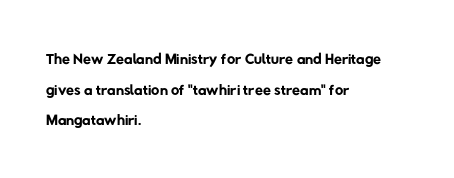
Q: Is the text bold? A: No.
Q: Is the text underlined? A: No.
Q: How is the paragraph aligned? A: Left-aligned.
Q: Is the spacing between letters normal or unusually wide? A: Normal.
Q: Is the spacing between lines tight, normal or loose? A: Normal.
